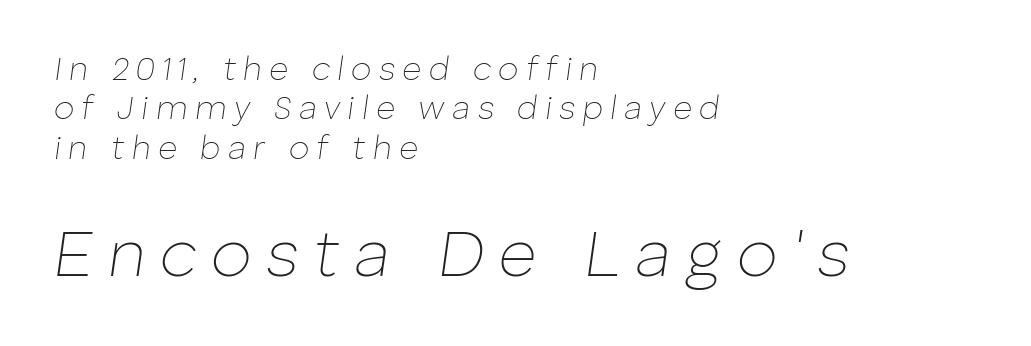
Character size in the trailing block exceeds that of the leading block. The letters are slanted; this is an italic face. The passage shown is typed in a proportional face where columns would drift. Words appear elongated and porous because spacing is wide. No heavy texture on the line: the type isn't bold. Notice how the passage keeps a crisp vertical edge on the left only.
